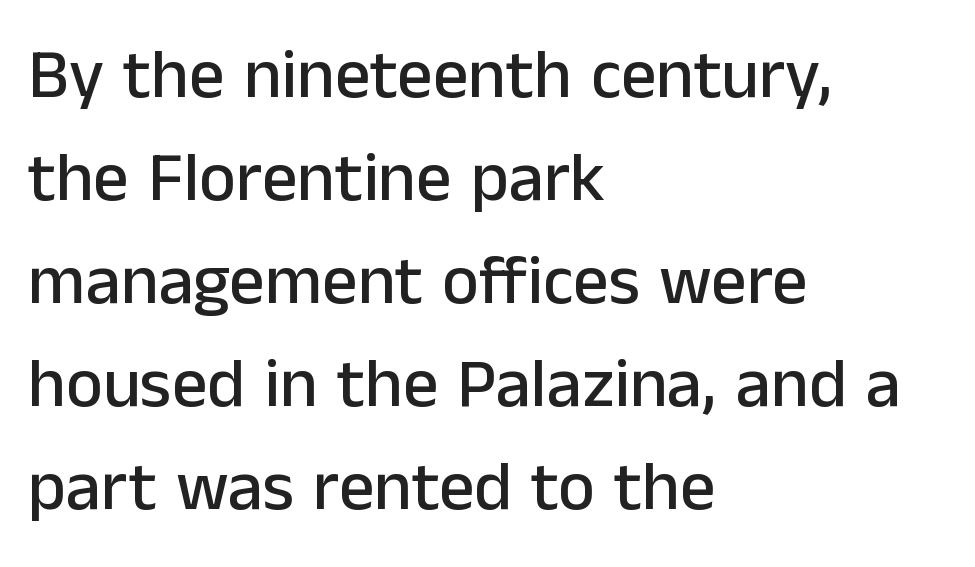
Honestly, there is no underline to notice here at all. Character widths vary here, with narrow letters taking less room than wide ones. This rendering leaves character spacing at its baseline value. Every row of glyphs begins at an identical x-position on the left. Each new line begins a customary step beneath the previous one. I'd call this a sans setting — the letters go barefoot.
